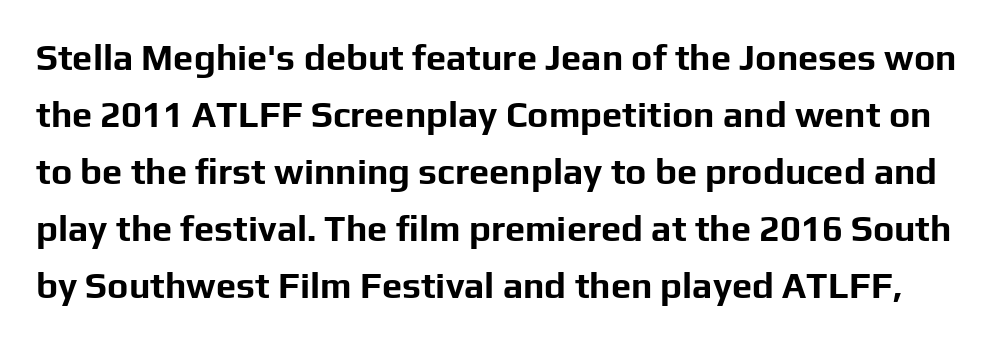
Q: Is the text bold? A: Yes.
Q: Is the text italic (slanted)? A: No, it is upright.
Q: Is the typeface a serif or a sans-serif typeface? A: Sans-serif.
Q: Is the text underlined? A: No.
Q: Is the spacing between letters normal or unusually wide? A: Normal.
Q: Is the spacing between lines tight, normal or loose? A: Normal.
Q: Width (condensed, normal, or wide)? A: Normal.
Q: Stroke contrast? A: Low.
Q: x-height? A: Medium.
Q: Monospaced? A: No.
